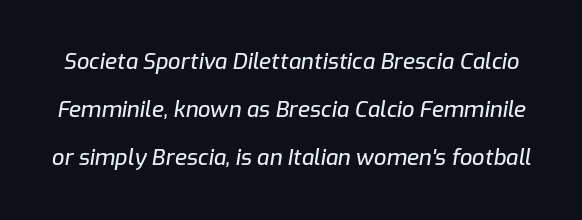
Observe the ordinary spacing: letters are neighbours, not strangers. Decoration check: the copy has no underline. Rows of type keep a wide berth in the vertical direction. The whole block is typeset with a tilt.
